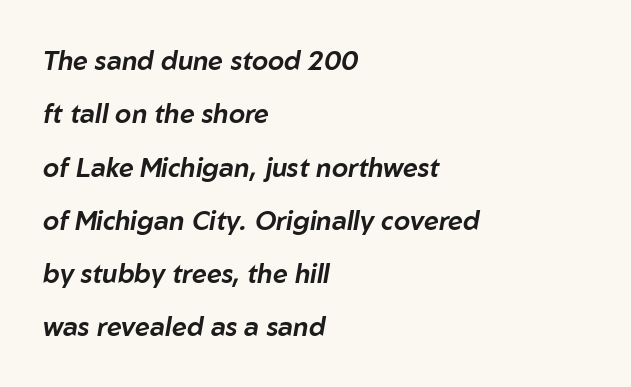
The image shows 26 px text type, italic (leaning right); set left-aligned, loose line spacing (2.05x), normal letter spacing, not underlined.
